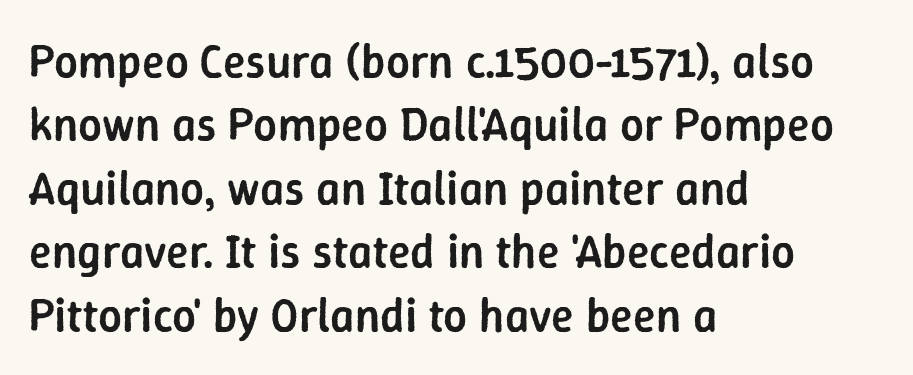
The letters carry no serifs — their stems end cleanly without finishing strokes. A roman cut, with each character standing at attention. Moderately thickened strokes mark this as semibold type. The paragraph shown leans on its left margin. The zone under the glyphs is completely vacant. Here the designer chose a conventional face with non-uniform glyph widths.
